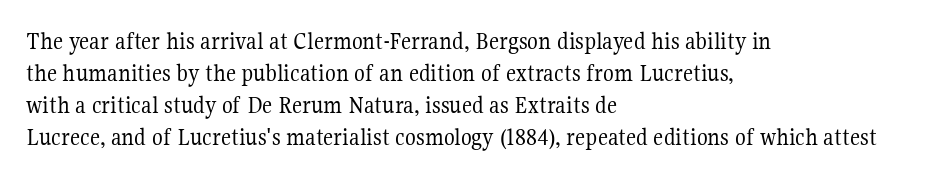
Glance below the letters and you will spot only blank space. The weight tops out at a normal text grade. Teacher's note: observe the even left margin — that is flush-left alignment. Interline gaps are of average width in this sample. In terms of posture, this sample is upright.
